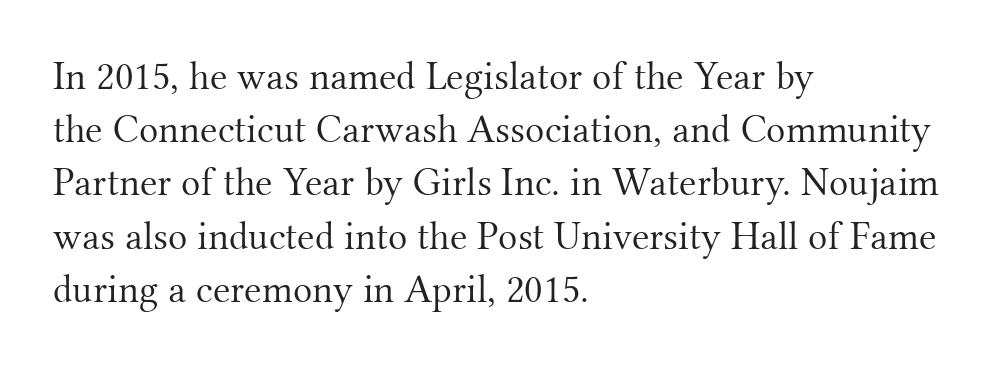
{"serif": "yes", "italic": "no", "bold": "no", "weight": "light", "width": "normal", "stroke_contrast": "medium", "x_height": "small", "monospaced": "no", "underline": "no", "align": "left", "line_spacing": "normal", "line_spacing_ratio": 1.33, "letter_spacing": "normal", "letter_spacing_em": 0.0, "glyph_px": 40}
